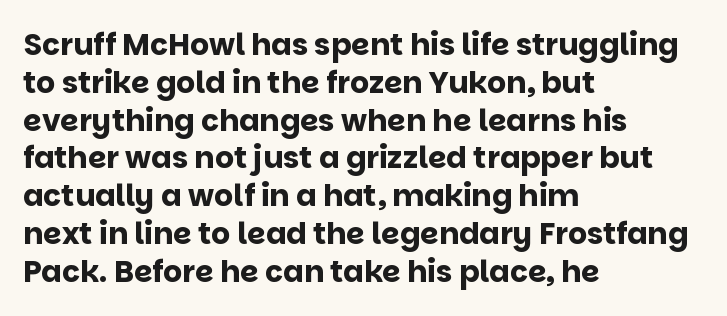
The image shows 30 px bold sans-serif type, upright; set left-aligned, normal line spacing (1.26x), normal letter spacing, not underlined; low stroke contrast and a large x-height.
